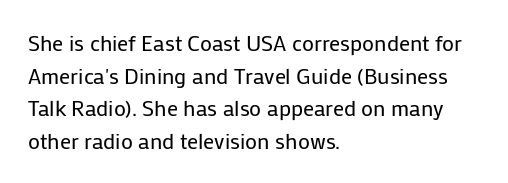
Q: Is the text bold? A: No.
Q: Is the text italic (slanted)? A: No, it is upright.
Q: Is the text underlined? A: No.
Q: How is the paragraph aligned? A: Left-aligned.
Q: Is the spacing between letters normal or unusually wide? A: Normal.
Q: Is the spacing between lines tight, normal or loose? A: Normal.
